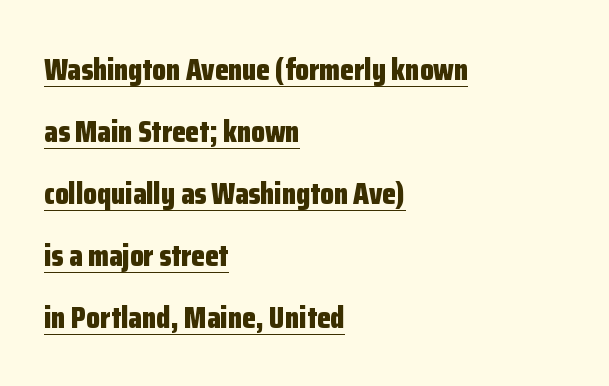
Q: Is the text bold? A: Yes.
Q: Is the text italic (slanted)? A: No, it is upright.
Q: Is the typeface a serif or a sans-serif typeface? A: Sans-serif.
Q: Is the text underlined? A: Yes.
Q: How is the paragraph aligned? A: Left-aligned.
Q: Is the spacing between letters normal or unusually wide? A: Normal.
Q: Is the spacing between lines tight, normal or loose? A: Loose.
Q: Width (condensed, normal, or wide)? A: Condensed.
Q: Stroke contrast? A: Low.
Q: x-height? A: Medium.
Q: Monospaced? A: No.
